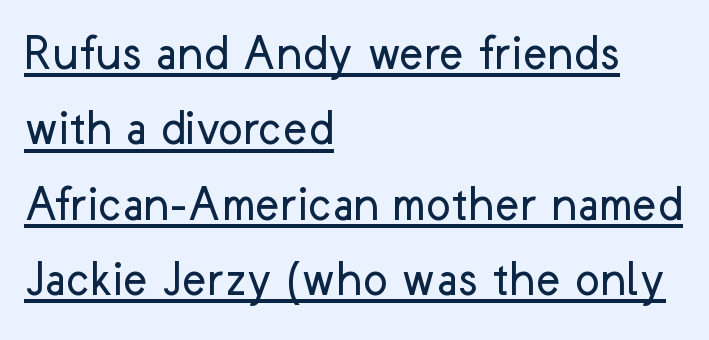
Q: Is the text bold? A: No.
Q: Is the text italic (slanted)? A: No, it is upright.
Q: Is the typeface a serif or a sans-serif typeface? A: Sans-serif.
Q: Is the text underlined? A: Yes.
Q: How is the paragraph aligned? A: Left-aligned.
Q: Is the spacing between letters normal or unusually wide? A: Normal.
Q: Is the spacing between lines tight, normal or loose? A: Normal.
Q: Width (condensed, normal, or wide)? A: Normal.
Q: Stroke contrast? A: Low.
Q: x-height? A: Medium.
Q: Monospaced? A: No.
